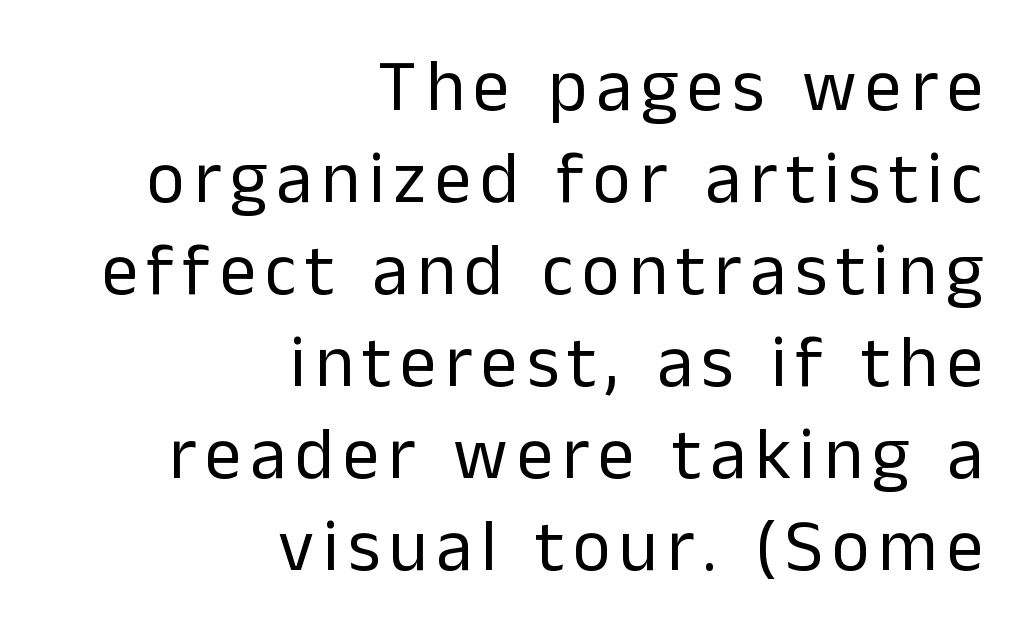
Q: Is the text bold? A: No.
Q: Is the text italic (slanted)? A: No, it is upright.
Q: Is the typeface a serif or a sans-serif typeface? A: Sans-serif.
Q: Is the text underlined? A: No.
Q: How is the paragraph aligned? A: Right-aligned.
Q: Is the spacing between lines tight, normal or loose? A: Normal.
Q: Width (condensed, normal, or wide)? A: Normal.
Q: Stroke contrast? A: Low.
Q: x-height? A: Medium.
Q: Monospaced? A: No.
